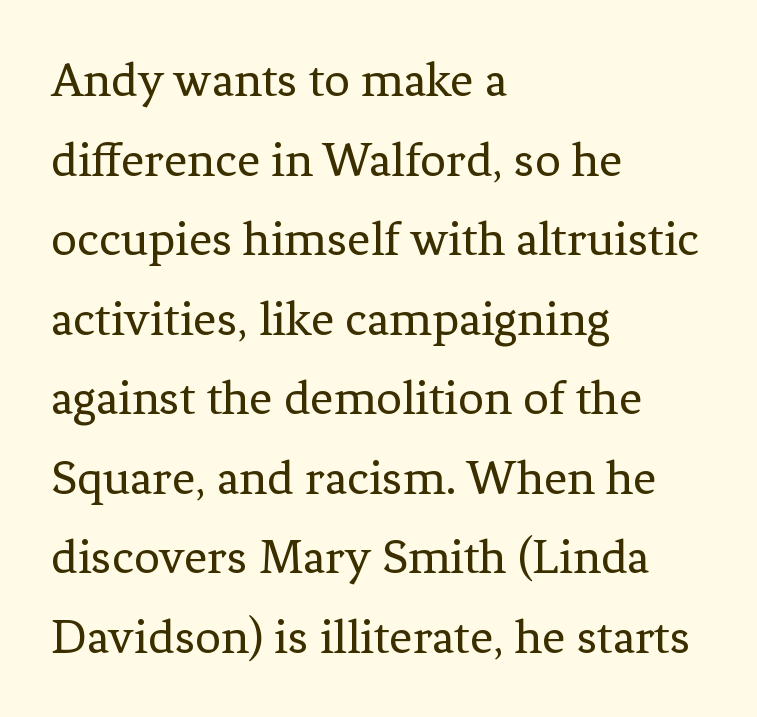
{"serif": "yes", "italic": "no", "bold": "no", "weight": "regular", "width": "normal", "stroke_contrast": "low", "x_height": "medium", "monospaced": "no", "underline": "no", "align": "left", "line_spacing": "normal", "line_spacing_ratio": 1.56, "letter_spacing": "normal", "letter_spacing_em": 0.0, "glyph_px": 51}
